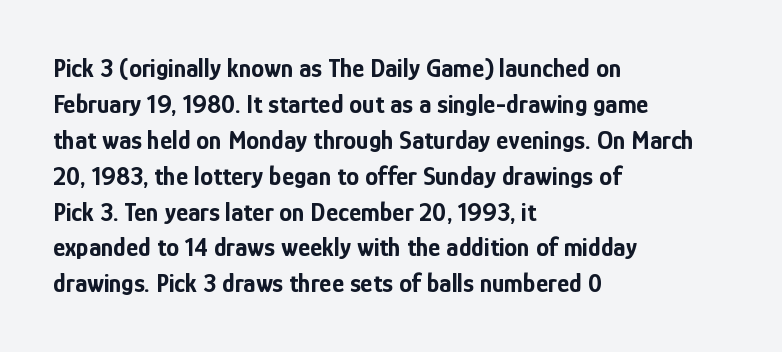
Q: Is the text bold? A: Yes.
Q: Is the text italic (slanted)? A: No, it is upright.
Q: Is the text underlined? A: No.
Q: How is the paragraph aligned? A: Left-aligned.
Q: Is the spacing between letters normal or unusually wide? A: Normal.
Q: Is the spacing between lines tight, normal or loose? A: Normal.
